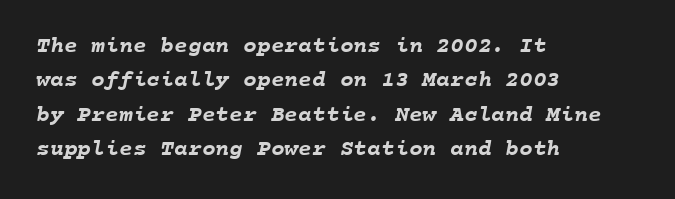
The image shows 23 px bold type; set left-aligned, normal line spacing (1.49x), normal letter spacing, not underlined.
